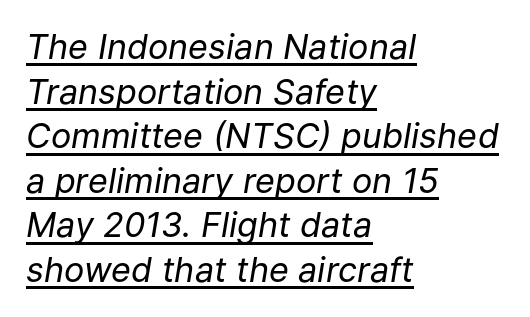
The image shows 34 px regular-weight type, italic (leaning right); set left-aligned, normal line spacing (1.31x), normal letter spacing, underlined; low stroke contrast and a medium x-height.
